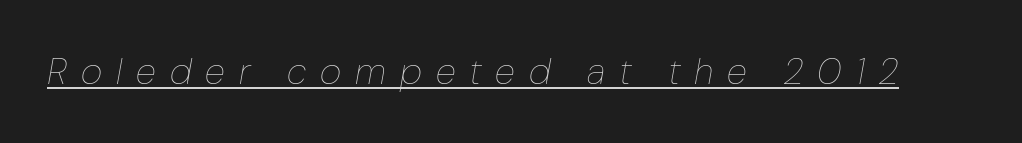
This is not heavy type; no bold has been used. Do the characters align in a grid? No, the font is proportional. Underlining? Definitely there. Slant detected: the letters are inclined. The tracking reads as deliberately expanded to a designer's eye.
